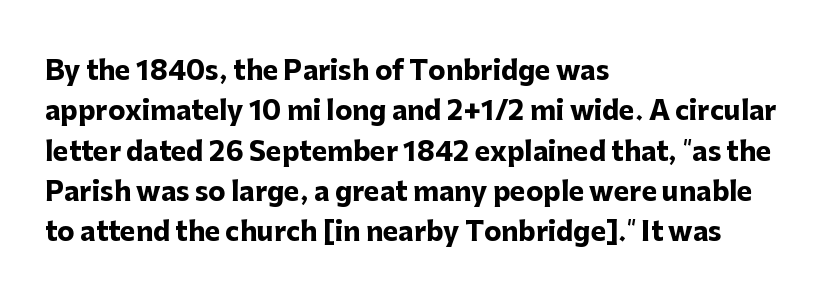
The image shows 26 px bold type, upright; set left-aligned, normal line spacing (1.55x), normal letter spacing, not underlined.
